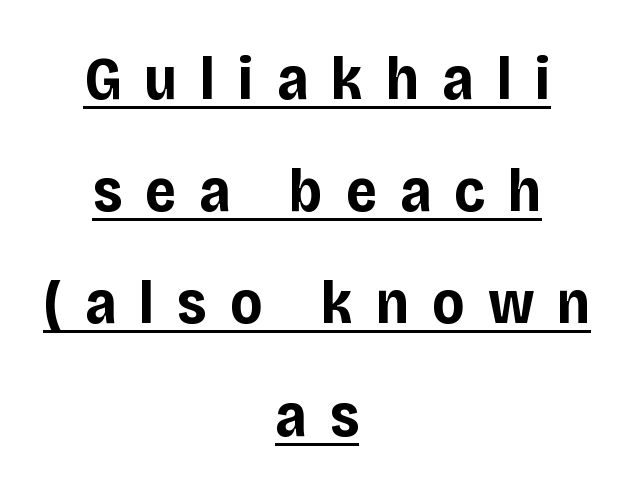
Q: Is the text bold? A: Yes.
Q: Is the text italic (slanted)? A: No, it is upright.
Q: Is the typeface a serif or a sans-serif typeface? A: Sans-serif.
Q: Is the text underlined? A: Yes.
Q: How is the paragraph aligned? A: Centered.
Q: Is the spacing between letters normal or unusually wide? A: Unusually wide.
Q: Width (condensed, normal, or wide)? A: Normal.
Q: Stroke contrast? A: Low.
Q: x-height? A: Large.
Q: Monospaced? A: No.
